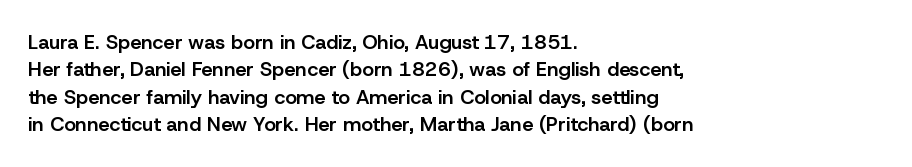
The image shows 20 px text type, upright; set left-aligned, normal line spacing (1.37x), normal letter spacing, not underlined.
